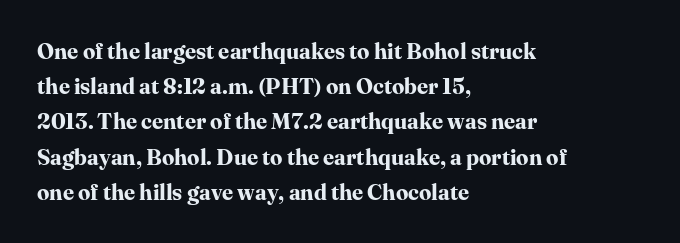
Every row of glyphs begins at an identical x-position on the left. Each word holds together tightly as a unit, with standard inter-letter gaps. What's the leading like? Ordinary, nothing unusual. Nope, not italic — everything's standing straight. The space directly below the letters is spotless.
